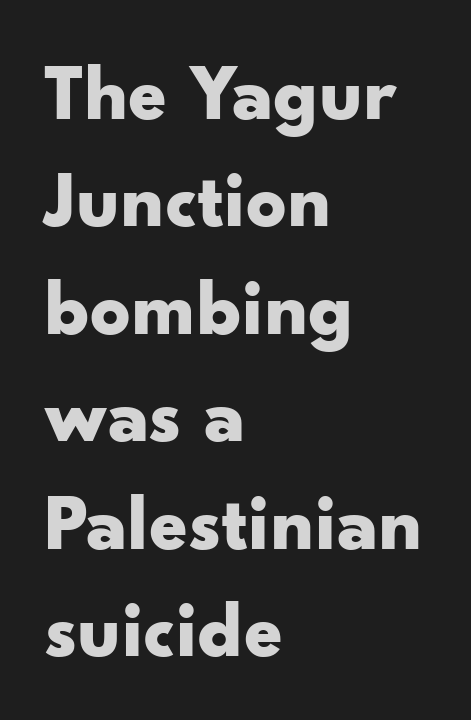
The image shows 79 px bold, wide sans-serif type, upright; set left-aligned, normal line spacing (1.36x), normal letter spacing, not underlined; low stroke contrast and a small x-height.
